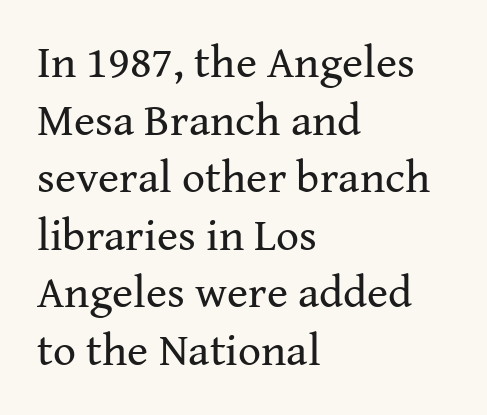
Q: Is the text bold? A: No.
Q: Is the text italic (slanted)? A: No, it is upright.
Q: Is the typeface a serif or a sans-serif typeface? A: Serif.
Q: Is the text underlined? A: No.
Q: How is the paragraph aligned? A: Left-aligned.
Q: Is the spacing between letters normal or unusually wide? A: Normal.
Q: Is the spacing between lines tight, normal or loose? A: Normal.
Q: Width (condensed, normal, or wide)? A: Normal.
Q: Stroke contrast? A: Medium.
Q: x-height? A: Medium.
Q: Monospaced? A: No.
